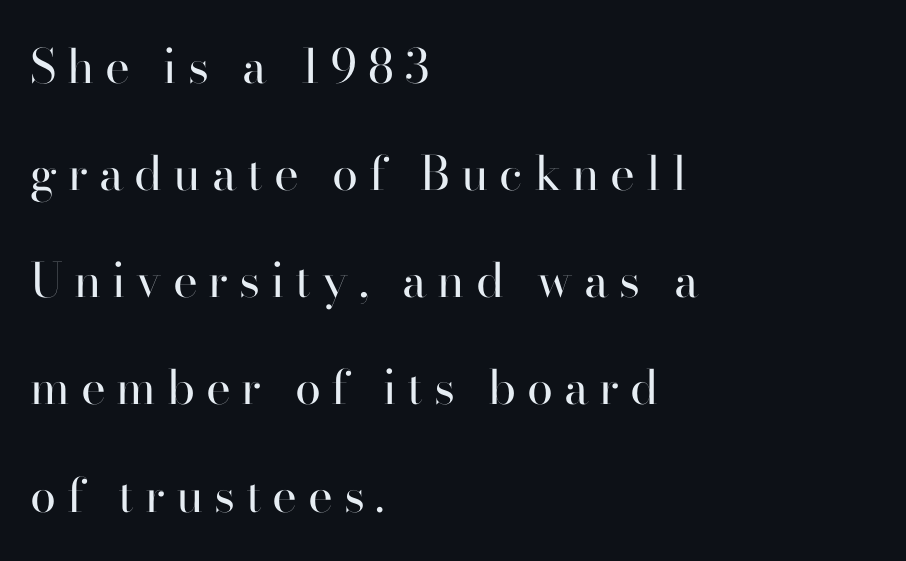
Every row of glyphs begins at an identical x-position on the left. Lines of text with bare space underneath. The letters advance in unequal steps, a hallmark of proportional type. This sample trades compactness for vertical openness between lines.
